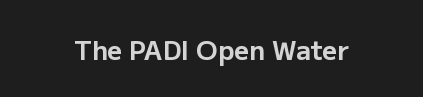
Q: Is the text bold? A: Yes.
Q: Is the text italic (slanted)? A: No, it is upright.
Q: Is the text underlined? A: No.
Q: Is the spacing between letters normal or unusually wide? A: Normal.
